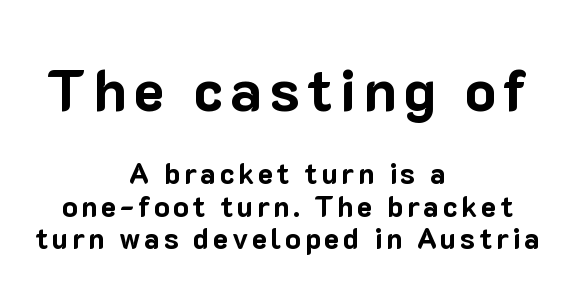
The image shows 58 px bold sans-serif type, upright; set centered, tight line spacing (1.13x), not underlined; the first (top) block is 2.0x larger; low stroke contrast and a medium x-height.
